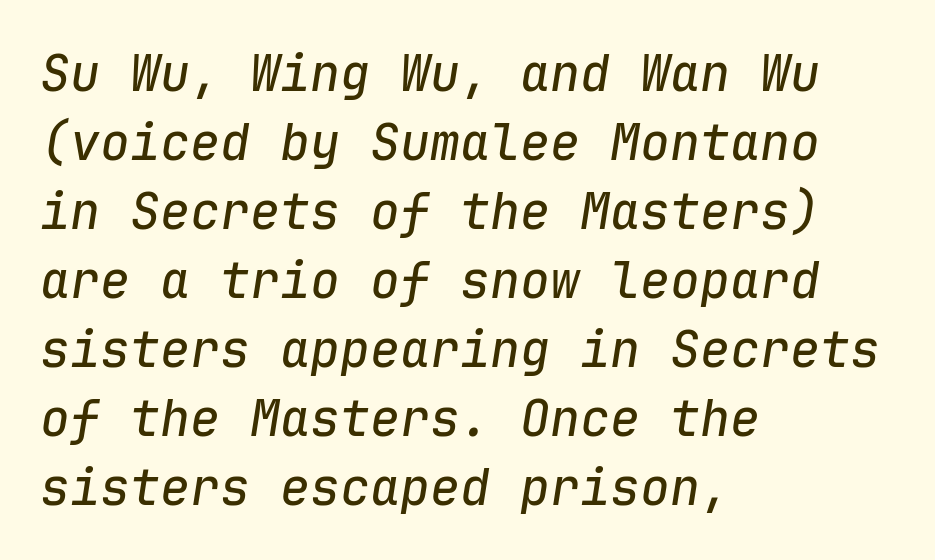
Caption: multi-line text, flush left, ragged right. This sample keeps an unexceptional amount of space between lines. Does extra space separate the letters? No, they use regular spacing. It's the slanting kind of type.
